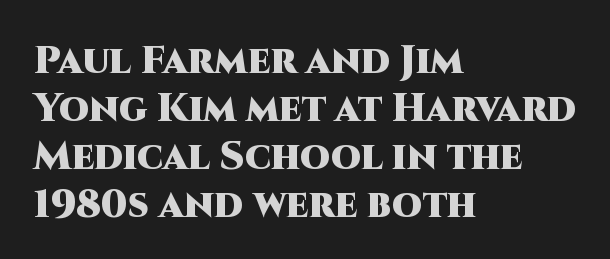
{"serif": "no", "italic": "no", "bold": "yes", "weight": "heavy", "width": "normal", "stroke_contrast": "high", "x_height": "large", "monospaced": "no", "underline": "no", "align": "left", "line_spacing_ratio": 1.23, "letter_spacing": "normal", "letter_spacing_em": 0.0, "glyph_px": 39}
